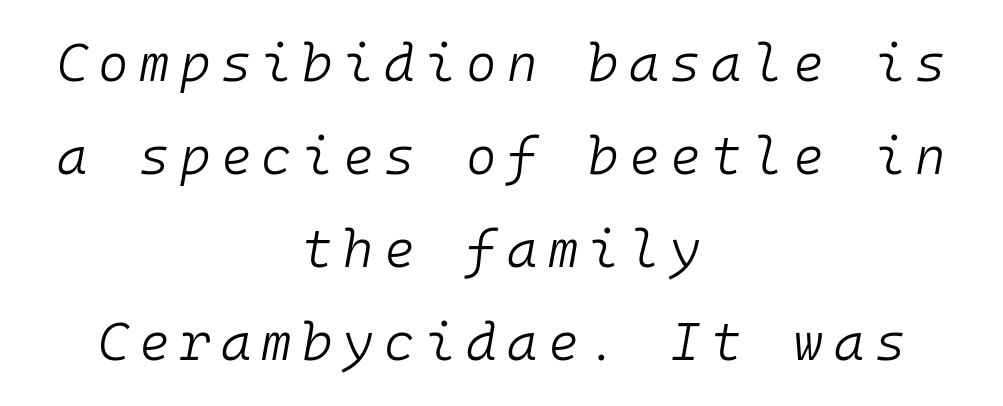
Q: Is the text bold? A: No.
Q: Is the text italic (slanted)? A: Yes, it leans right by about 10 degrees.
Q: Is the text underlined? A: No.
Q: How is the paragraph aligned? A: Centered.
Q: Is the spacing between letters normal or unusually wide? A: Unusually wide.
Q: Width (condensed, normal, or wide)? A: Normal.
Q: Stroke contrast? A: Low.
Q: x-height? A: Medium.
Q: Monospaced? A: Yes.
